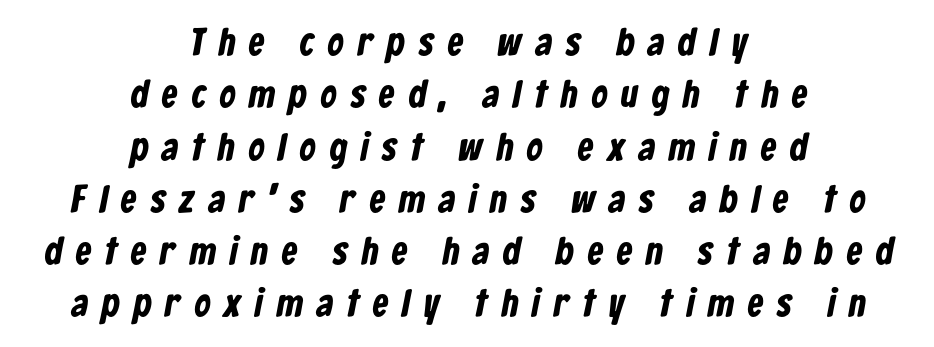
Does the copy run flush right? No — it is centered line by line. Proportional: the letters do not fall into vertical columns. Thick stems and heavy bowls — unmistakably bold. Reading down the column, the eye jumps a familiar distance to each next line.
